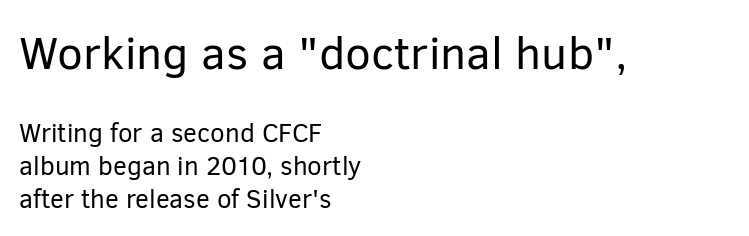
{"serif": "no", "italic": "no", "bold": "no", "weight": "regular", "width": "normal", "stroke_contrast": "low", "x_height": "medium", "monospaced": "no", "underline": "no", "align": "left", "line_spacing": "normal", "line_spacing_ratio": 1.27, "letter_spacing": "normal", "letter_spacing_em": 0.0, "larger_block": "first", "size_ratio": 1.77, "glyph_px": 46}
